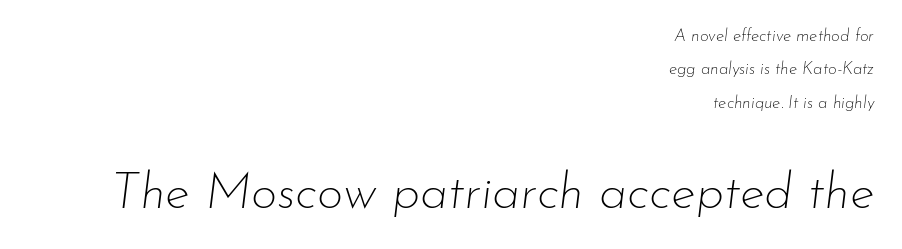
The image shows 51 px thin type, italic (leaning right); set right-aligned, loose line spacing (1.96x), normal letter spacing, not underlined; the second (bottom) block is 3.0x larger; low stroke contrast and a small x-height.
